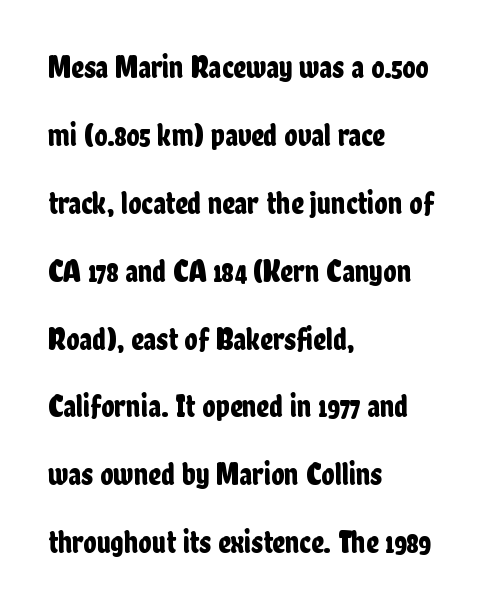
The passage shown is typed in a proportional face where columns would drift. The typeface chosen for these lines omits serifs. Vertical strokes here are truly vertical. The space beneath each line is pristine and unruled. Standard letterfit; no display-style spreading of the glyphs.
